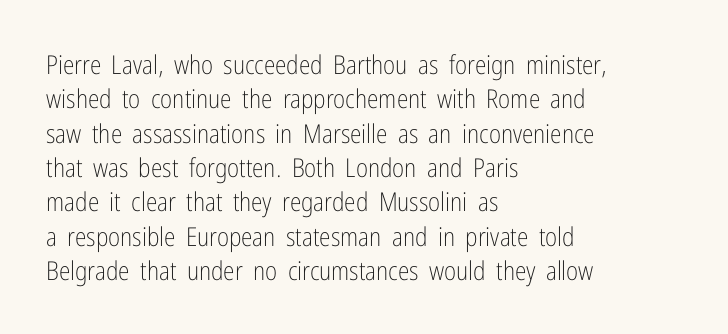
Q: Is the text bold? A: No.
Q: Is the text italic (slanted)? A: No, it is upright.
Q: Is the text underlined? A: No.
Q: How is the paragraph aligned? A: Left-aligned.
Q: Is the spacing between letters normal or unusually wide? A: Normal.
Q: Is the spacing between lines tight, normal or loose? A: Normal.
